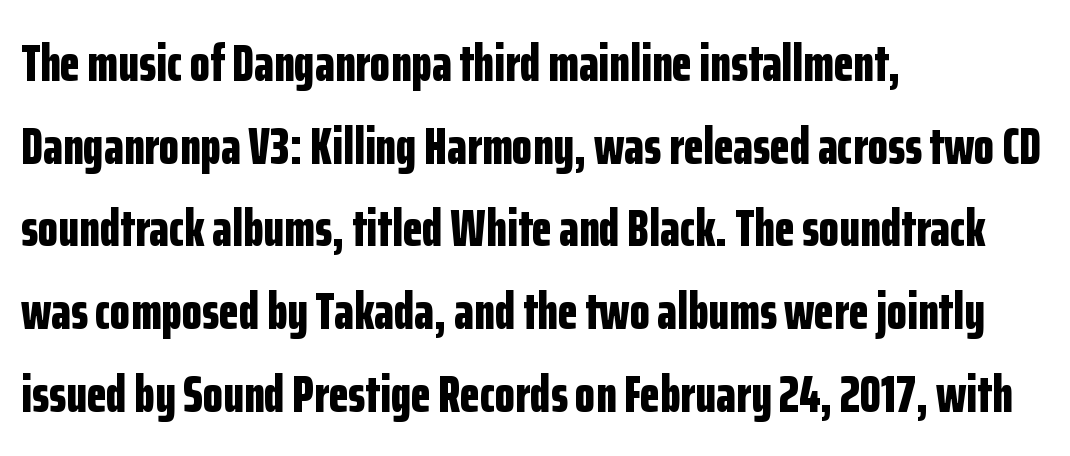
{"serif": "no", "italic": "no", "bold": "yes", "weight": "bold", "width": "condensed", "stroke_contrast": "low", "x_height": "medium", "monospaced": "no", "underline": "no", "align": "left", "line_spacing": "normal", "line_spacing_ratio": 1.59, "letter_spacing": "normal", "letter_spacing_em": 0.0, "glyph_px": 52}
